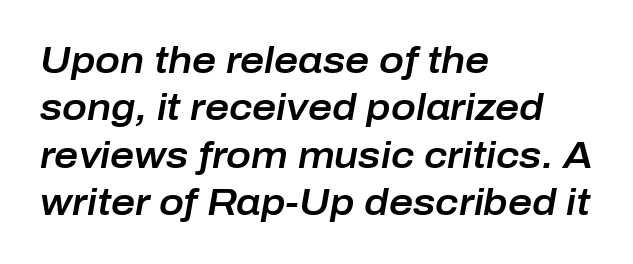
{"italic": "yes", "lean": "right", "slant_degrees": 10, "width": "normal", "stroke_contrast": "low", "x_height": "medium", "monospaced": "no", "underline": "no", "align": "left", "line_spacing": "normal", "line_spacing_ratio": 1.28, "letter_spacing": "normal", "letter_spacing_em": 0.0, "glyph_px": 37}
